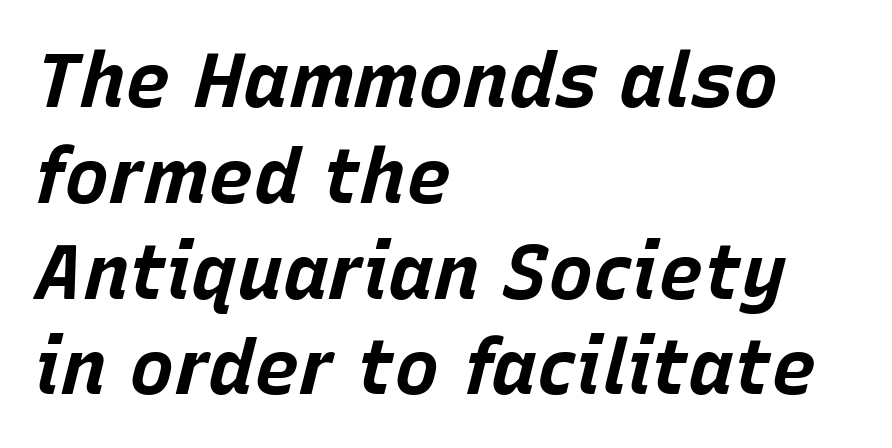
The image shows 76 px bold type, italic (leaning right); set left-aligned, normal line spacing (1.26x), normal letter spacing, not underlined; low stroke contrast and a large x-height.
